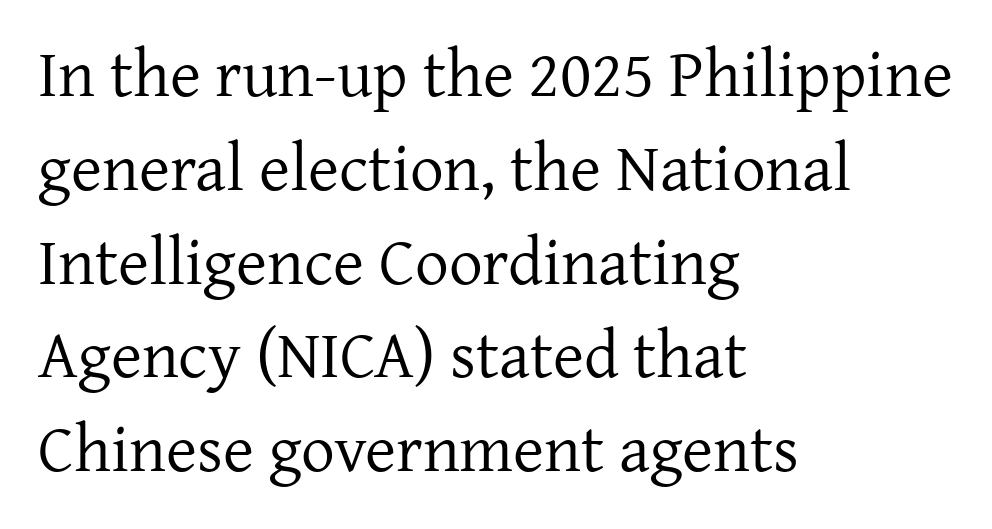
{"serif": "yes", "italic": "no", "bold": "no", "weight": "regular", "width": "normal", "stroke_contrast": "low", "x_height": "medium", "monospaced": "no", "underline": "no", "align": "left", "line_spacing": "normal", "line_spacing_ratio": 1.4, "letter_spacing": "normal", "letter_spacing_em": 0.0, "glyph_px": 67}
